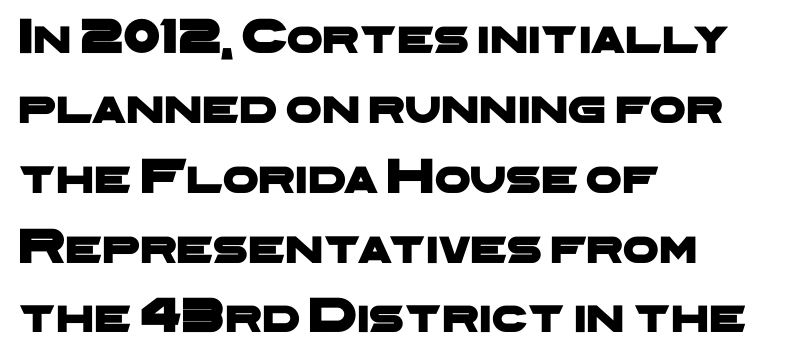
{"serif": "no", "width": "wide", "stroke_contrast": "low", "x_height": "medium", "monospaced": "no", "underline": "no", "align": "left", "line_spacing": "normal", "line_spacing_ratio": 1.37, "letter_spacing": "normal", "letter_spacing_em": 0.0, "glyph_px": 51}
